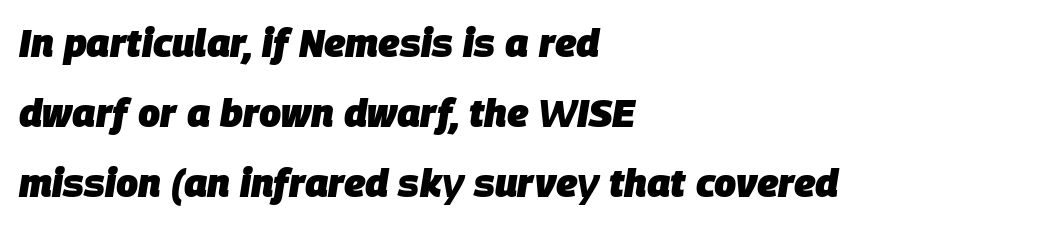
The image shows 39 px heavy type, italic (leaning right); set left-aligned, line spacing 1.79x, normal letter spacing, not underlined; low stroke contrast and a large x-height.
